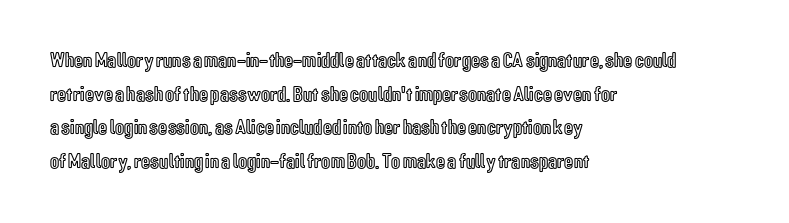
{"italic": "no", "underline": "no", "align": "left", "line_spacing": "normal", "line_spacing_ratio": 1.6, "letter_spacing": "normal", "letter_spacing_em": 0.0, "glyph_px": 21}
